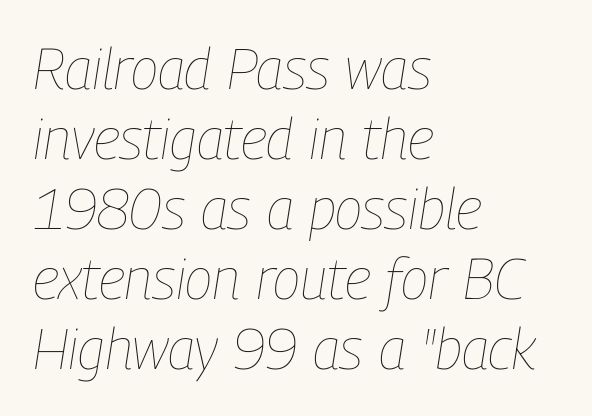
Emphasis-style slanted type is in use. The compositor pushed each line to the left boundary. Tracking here is standard; glyphs follow each other at the usual distance. Each letter keeps its own natural width here, so spacing adapts to shape. These glyphs show unthickened strokes, regular width or finer. Beneath every word, the page is bare.
